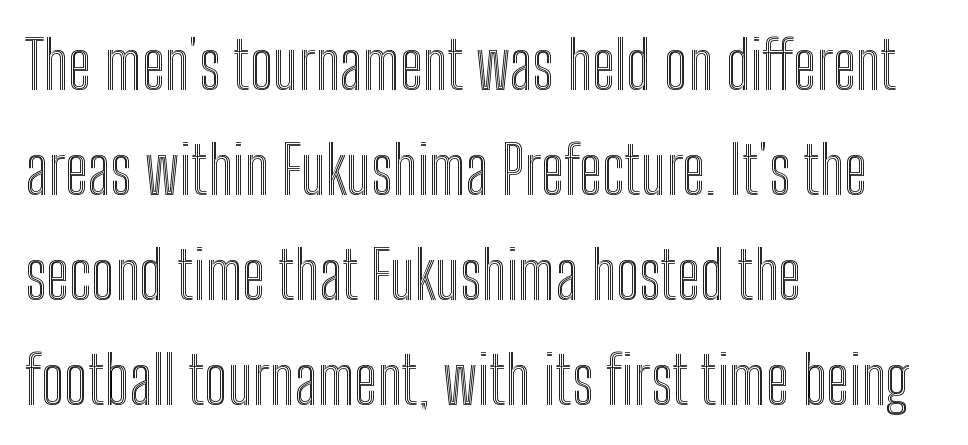
{"italic": "no", "width": "condensed", "x_height": "medium", "monospaced": "no", "underline": "no", "align": "left", "line_spacing": "normal", "line_spacing_ratio": 1.59, "letter_spacing": "normal", "letter_spacing_em": 0.0, "glyph_px": 66}
